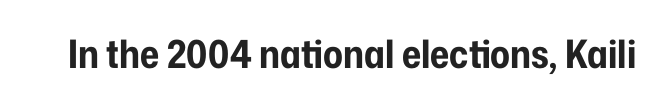
The letters carry no serifs — their stems end cleanly without finishing strokes. The letters advance in unequal steps, a hallmark of proportional type. These words are printed bold, with thick strokes throughout. The axis of the letterforms is exactly vertical.
